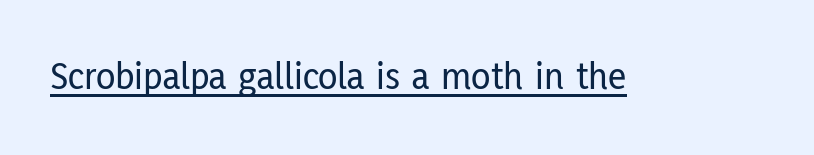
The rendering keeps characters at their native spacing. The passage shown is typed in a proportional face where columns would drift. Nope, no serifs anywhere on these letters. Underlining? Definitely there. These lines were composed using upright roman letters.
